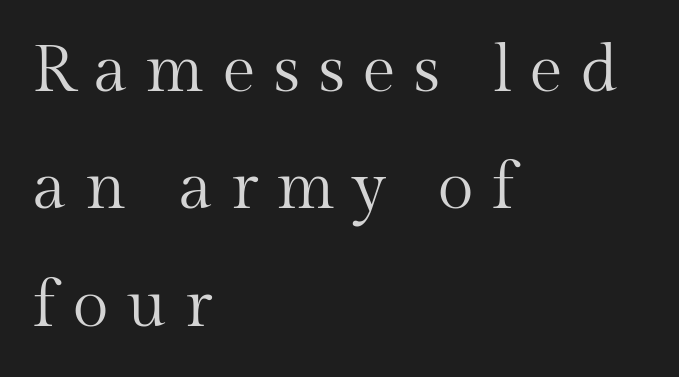
Note: serifs present on the glyphs. Heaviness? Minimal to ordinary, like unemphasized prose. Rendered with straight, roman letterforms. Is the block centered? No — it sits flush against the left margin. Glyph-to-glyph distance is far greater than everyday printed text.
